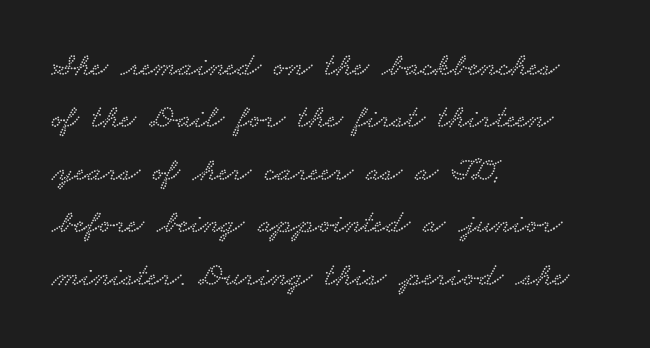
Proportional: the letters do not fall into vertical columns. The typesetter chose a ragged-right arrangement here. The space directly below the letters is spotless. How are the letters spaced? Ordinarily, with no added tracking. Look at the bottom of the vertical strokes: they flare into serifs here.
